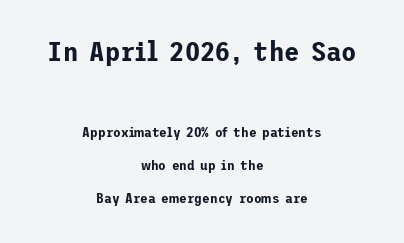
The foot of each line stays bare and open. Whoever set this made the first block the dominant, larger element. The line-height multiplier appears high, well above default. Typographically, this falls in the sans-serif category.
